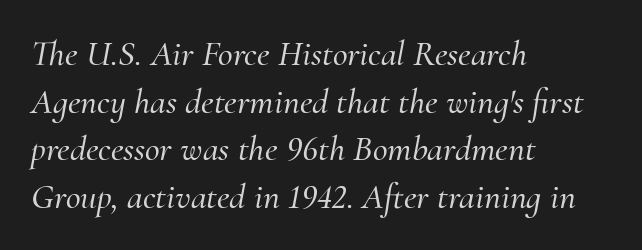
{"serif": "yes", "italic": "yes", "lean": "right", "slant_degrees": 10, "width": "normal", "stroke_contrast": "medium", "x_height": "small", "monospaced": "no", "underline": "no", "align": "left", "line_spacing": "normal", "line_spacing_ratio": 1.32, "letter_spacing": "normal", "letter_spacing_em": 0.0, "glyph_px": 36}
